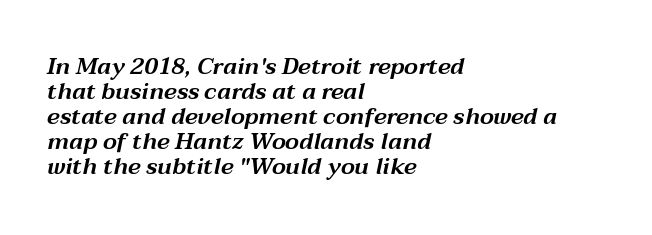
The image shows 23 px text type, italic (leaning right); set left-aligned, tight line spacing (1.09x), normal letter spacing, not underlined.
